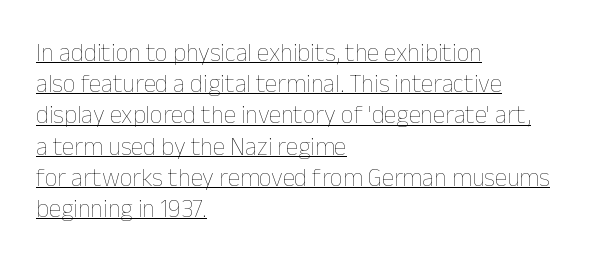
Q: Is the text bold? A: No.
Q: Is the text italic (slanted)? A: No, it is upright.
Q: Is the text underlined? A: Yes.
Q: How is the paragraph aligned? A: Left-aligned.
Q: Is the spacing between letters normal or unusually wide? A: Normal.
Q: Is the spacing between lines tight, normal or loose? A: Normal.
